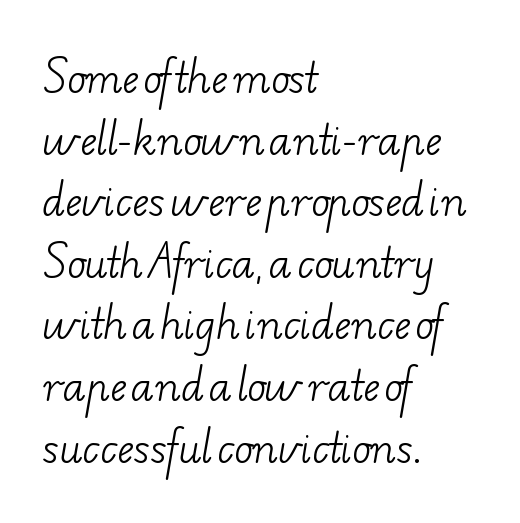
The image shows 39 px light, wide serif type; set left-aligned, normal line spacing (1.58x), normal letter spacing, not underlined; low stroke contrast and a small x-height.
